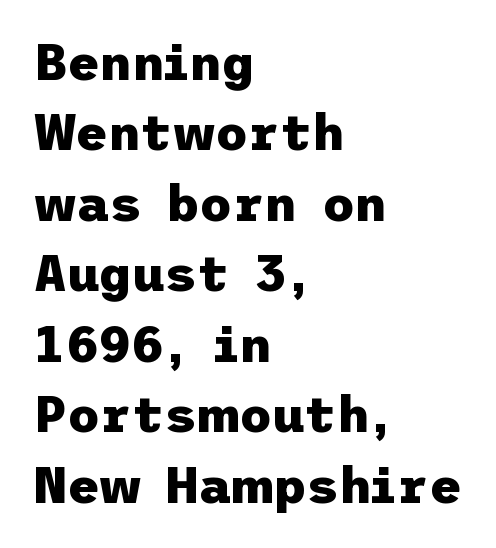
Q: Is the text bold? A: Yes.
Q: Is the text italic (slanted)? A: No, it is upright.
Q: Is the typeface a serif or a sans-serif typeface? A: Sans-serif.
Q: Is the text underlined? A: No.
Q: How is the paragraph aligned? A: Left-aligned.
Q: Is the spacing between letters normal or unusually wide? A: Normal.
Q: Is the spacing between lines tight, normal or loose? A: Normal.
Q: Width (condensed, normal, or wide)? A: Normal.
Q: Stroke contrast? A: Low.
Q: x-height? A: Medium.
